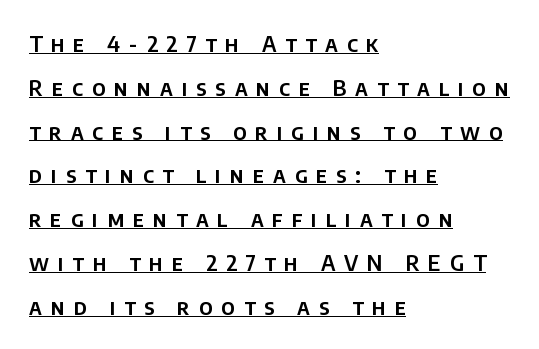
{"italic": "no", "underline": "yes", "align": "left", "line_spacing": "loose", "line_spacing_ratio": 1.99, "letter_spacing": "wide", "letter_spacing_em": 0.4, "glyph_px": 22}
